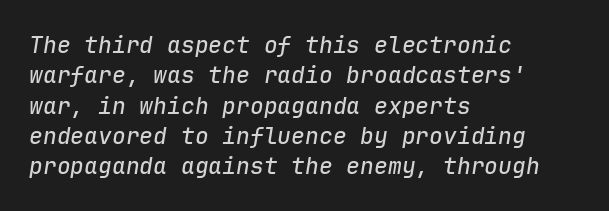
What stands out about the letter spacing? Nothing — it is the standard amount. Does the leading feel generous? No, just average. The glyphs are unaccompanied by any horizontal stroke below them. Reading down the block, your eye returns to a fixed left position each line.
